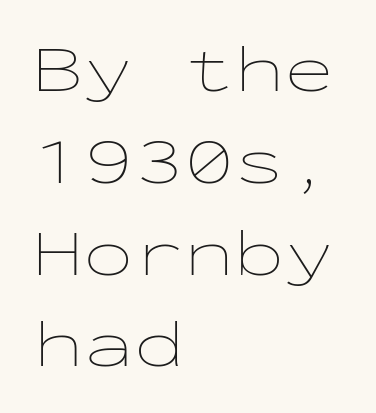
Q: Is the text bold? A: No.
Q: Is the text italic (slanted)? A: No, it is upright.
Q: Is the text underlined? A: No.
Q: How is the paragraph aligned? A: Left-aligned.
Q: Is the spacing between letters normal or unusually wide? A: Normal.
Q: Is the spacing between lines tight, normal or loose? A: Normal.
Q: Width (condensed, normal, or wide)? A: Wide.
Q: Stroke contrast? A: Low.
Q: x-height? A: Medium.
Q: Monospaced? A: Yes.
